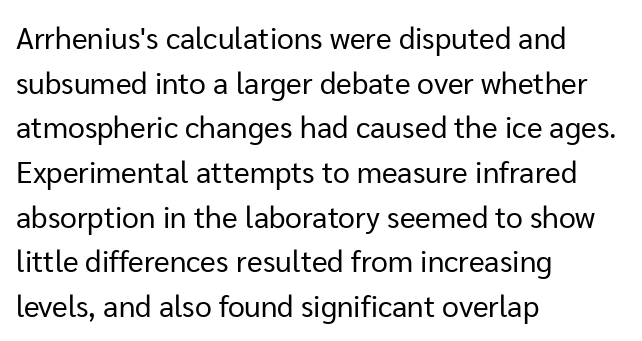
The image shows 30 px regular-weight sans-serif type, upright; set left-aligned, normal line spacing (1.49x), normal letter spacing, not underlined; low stroke contrast and a medium x-height.
